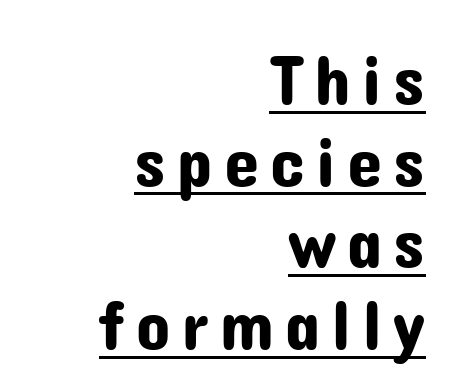
{"serif": "no", "italic": "no", "width": "normal", "stroke_contrast": "low", "x_height": "medium", "monospaced": "no", "underline": "yes", "align": "right", "line_spacing": "tight", "line_spacing_ratio": 1.15, "glyph_px": 71}
